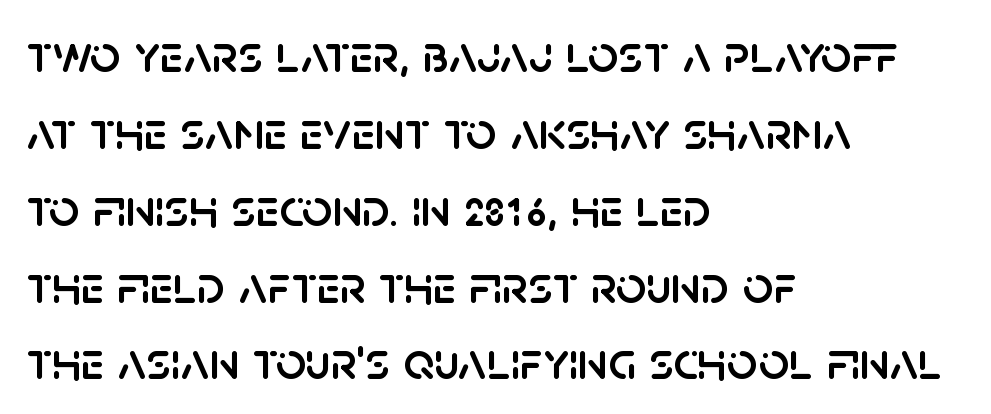
{"serif": "no", "italic": "no", "width": "normal", "stroke_contrast": "low", "x_height": "large", "monospaced": "no", "underline": "no", "align": "left", "line_spacing": "normal", "line_spacing_ratio": 1.45, "letter_spacing": "normal", "letter_spacing_em": 0.0, "glyph_px": 53}
